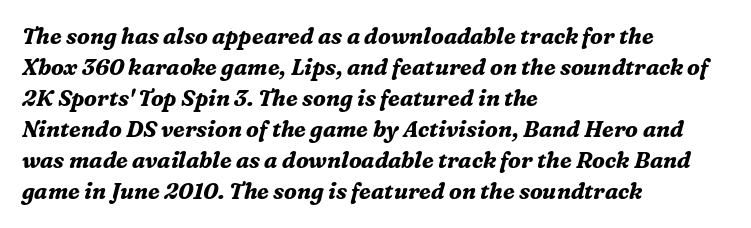
Caption: standard tracking, unaltered. The space beneath each line is pristine and unruled. Does the weight exceed regular? Yes, all the way to bold. Where is the straight margin? On the left. The font's italic variant was chosen for this text.
